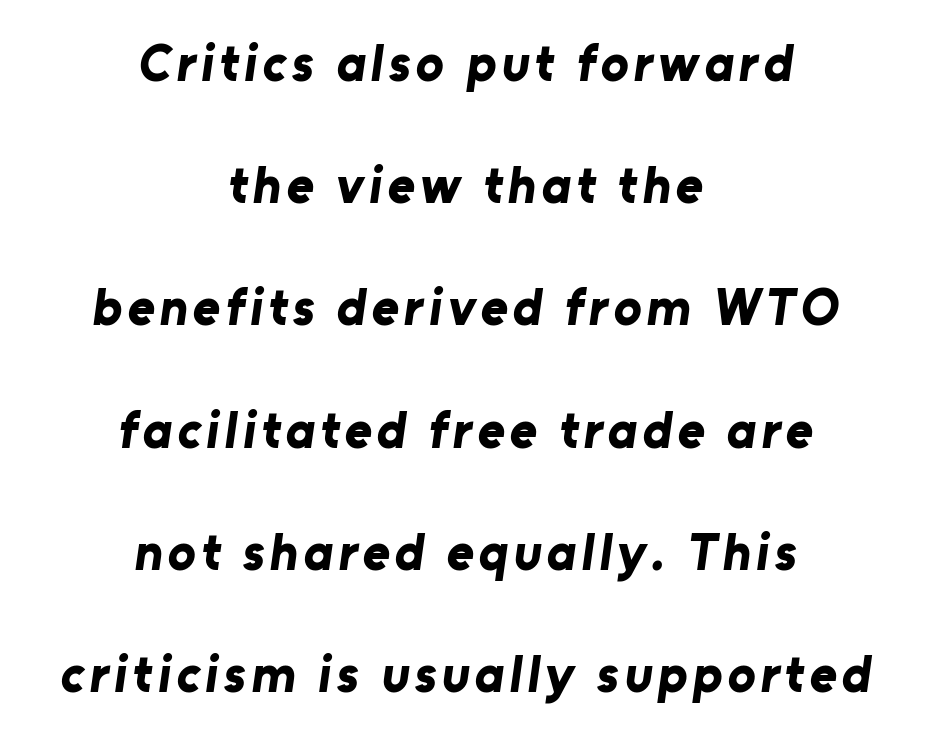
{"serif": "no", "bold": "yes", "weight": "bold", "width": "normal", "stroke_contrast": "low", "x_height": "medium", "monospaced": "no", "underline": "no", "align": "center", "line_spacing": "loose", "line_spacing_ratio": 2.35, "glyph_px": 52}
